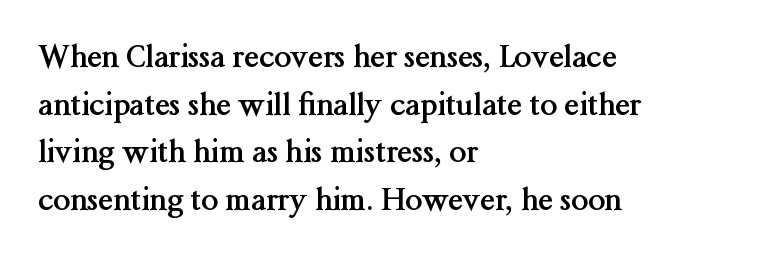
Notice how the stems are strictly vertical — no italics here. Every letter is thick-stroked: bold, no question. The lines in this sample share a left origin and differ only in where they stop. The zone under the glyphs is completely vacant.
